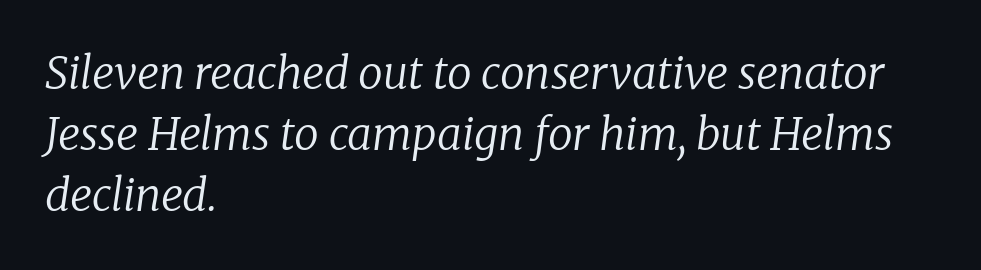
The letters advance in unequal steps, a hallmark of proportional type. Vertically, the passage feels balanced, rows spaced as you'd expect. These glyphs show unthickened strokes, regular width or finer. In CSS terms this would be text-align: left.
